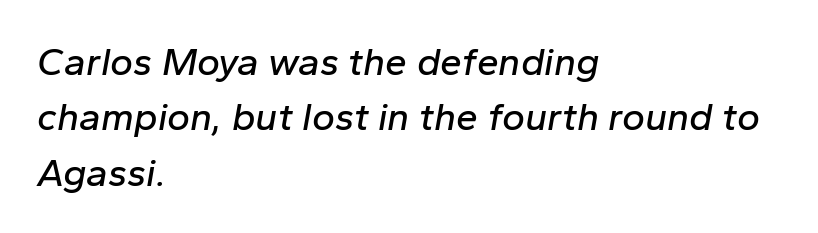
The image shows 39 px text type, italic (leaning right); set left-aligned, normal line spacing (1.42x), normal letter spacing, not underlined; low stroke contrast and a medium x-height.
